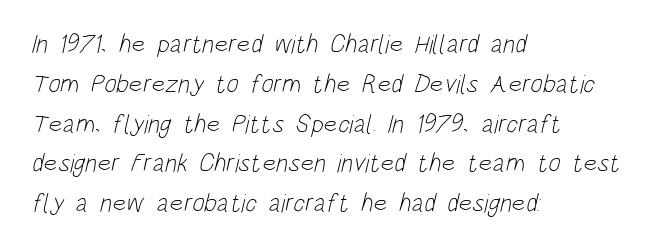
{"bold": "no", "underline": "no", "align": "left", "line_spacing": "normal", "line_spacing_ratio": 1.53, "letter_spacing": "normal", "letter_spacing_em": 0.0, "glyph_px": 26}
